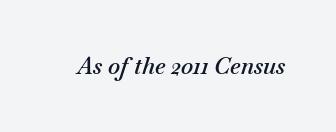
{"italic": "yes", "lean": "right", "slant_degrees": 18, "bold": "semi", "underline": "no", "letter_spacing": "normal", "letter_spacing_em": 0.0, "glyph_px": 23}
